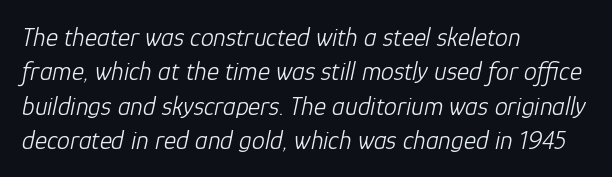
{"italic": "yes", "lean": "right", "slant_degrees": 12, "bold": "no", "underline": "no", "align": "left", "line_spacing": "normal", "line_spacing_ratio": 1.32, "letter_spacing": "normal", "letter_spacing_em": 0.0, "glyph_px": 26}
